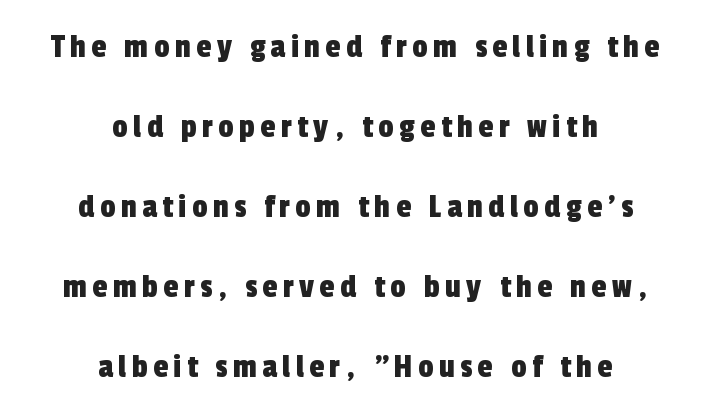
{"serif": "no", "width": "condensed", "x_height": "medium", "monospaced": "no", "underline": "no", "align": "center", "line_spacing": "loose", "line_spacing_ratio": 2.35, "glyph_px": 34}
